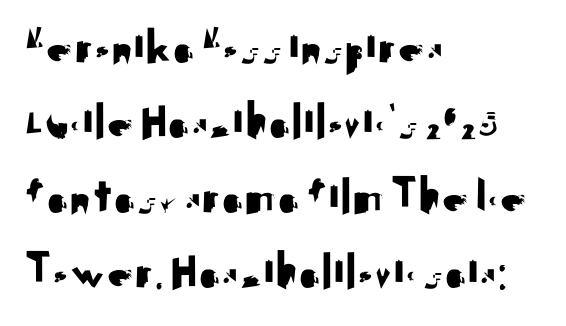
Each word holds together tightly as a unit, with standard inter-letter gaps. The rendering shows plain stroke endings on the letterforms — a sans-serif design. Beneath every word, the page is bare. Style check: upright. Does the copy run flush right? No — it runs flush left. Looks like regular typesetting: each glyph gets only the width it needs.
